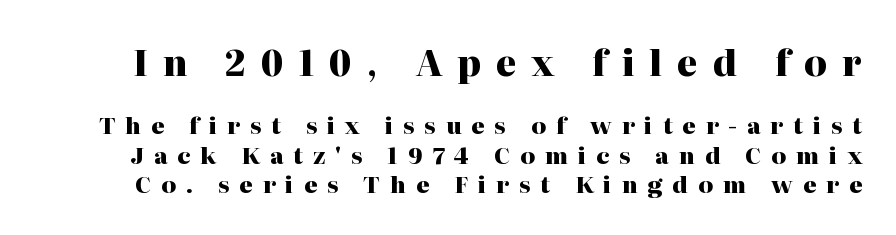
Q: Is the text bold? A: Yes.
Q: Is the text italic (slanted)? A: No, it is upright.
Q: Is the typeface a serif or a sans-serif typeface? A: Serif.
Q: Is the text underlined? A: No.
Q: Is the spacing between letters normal or unusually wide? A: Unusually wide.
Q: Is the spacing between lines tight, normal or loose? A: Normal.
Q: Which block of text is set in a larger size, the first (top) or the second (bottom)? A: The first (top) one.
Q: Width (condensed, normal, or wide)? A: Normal.
Q: Stroke contrast? A: High.
Q: x-height? A: Medium.
Q: Monospaced? A: No.
